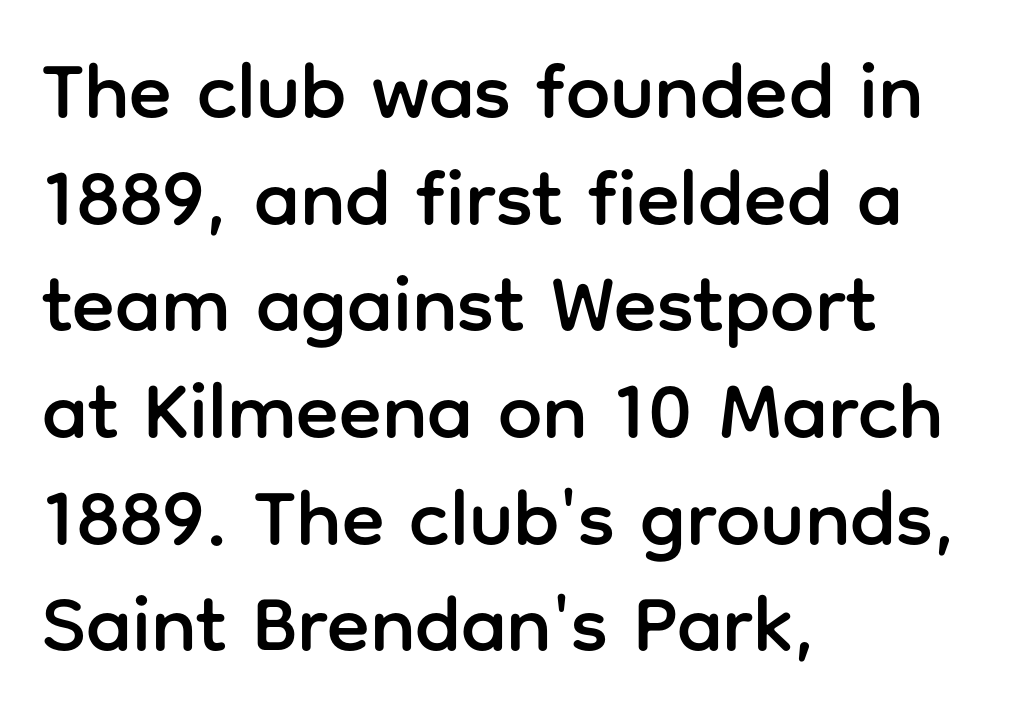
{"serif": "no", "italic": "no", "width": "normal", "stroke_contrast": "low", "x_height": "medium", "monospaced": "no", "underline": "no", "align": "left", "line_spacing": "normal", "line_spacing_ratio": 1.35, "letter_spacing": "normal", "letter_spacing_em": 0.0, "glyph_px": 79}
